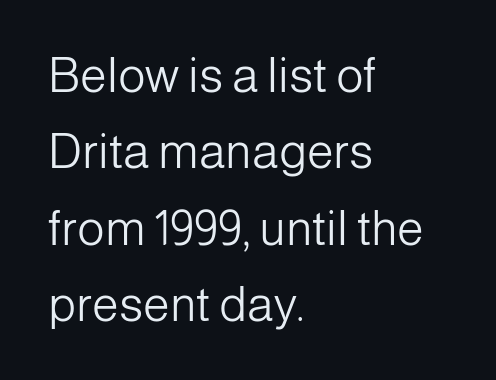
Q: Is the text bold? A: No.
Q: Is the text italic (slanted)? A: No, it is upright.
Q: Is the typeface a serif or a sans-serif typeface? A: Sans-serif.
Q: Is the text underlined? A: No.
Q: How is the paragraph aligned? A: Left-aligned.
Q: Is the spacing between letters normal or unusually wide? A: Normal.
Q: Is the spacing between lines tight, normal or loose? A: Normal.
Q: Width (condensed, normal, or wide)? A: Normal.
Q: Stroke contrast? A: Low.
Q: x-height? A: Medium.
Q: Monospaced? A: No.
